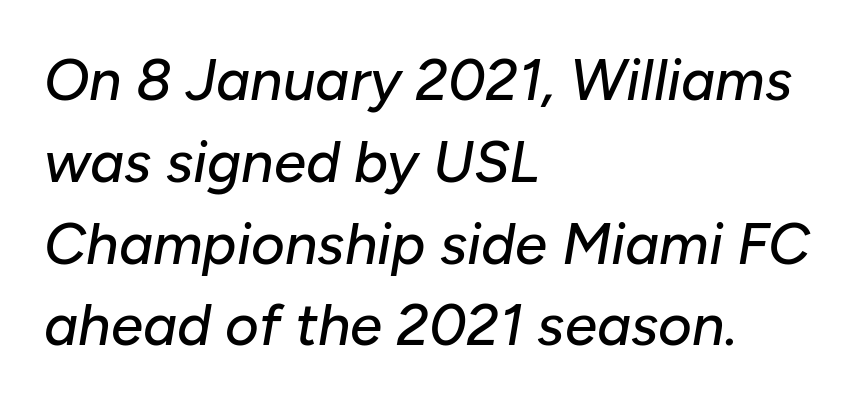
Q: Is the text italic (slanted)? A: Yes, it leans right by about 10 degrees.
Q: Is the text underlined? A: No.
Q: How is the paragraph aligned? A: Left-aligned.
Q: Is the spacing between letters normal or unusually wide? A: Normal.
Q: Is the spacing between lines tight, normal or loose? A: Normal.
Q: Width (condensed, normal, or wide)? A: Normal.
Q: Stroke contrast? A: Low.
Q: x-height? A: Medium.
Q: Monospaced? A: No.
